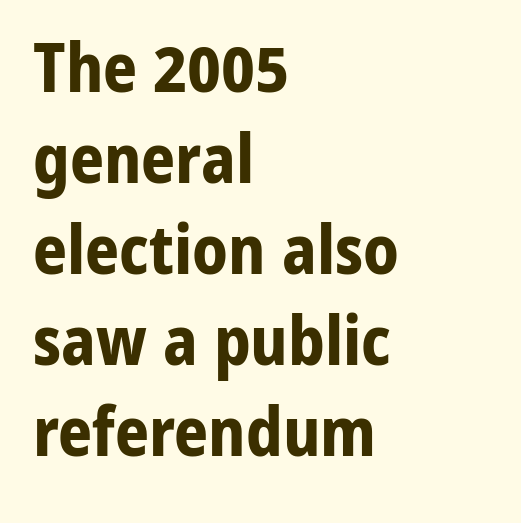
Does the weight exceed regular? Yes, all the way to bold. In terms of letterspacing, this is plain default setting. The rendering shows plain stroke endings on the letterforms — a sans-serif design. Proportional: the letters do not fall into vertical columns.
